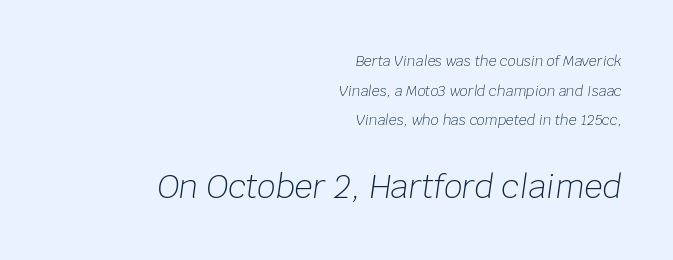
Q: Is the text bold? A: No.
Q: Is the text italic (slanted)? A: Yes, it leans right by about 8 degrees.
Q: Is the text underlined? A: No.
Q: How is the paragraph aligned? A: Right-aligned.
Q: Is the spacing between letters normal or unusually wide? A: Normal.
Q: Is the spacing between lines tight, normal or loose? A: Loose.
Q: Which block of text is set in a larger size, the first (top) or the second (bottom)? A: The second (bottom) one.
Q: Width (condensed, normal, or wide)? A: Normal.
Q: Stroke contrast? A: Low.
Q: x-height? A: Large.
Q: Monospaced? A: No.
